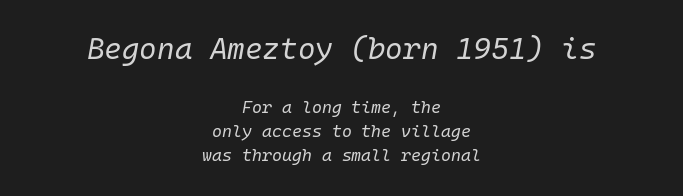
The passage shown is typed in a monospace face where columns stay perfectly aligned. Bare-footed words on every line. The passage shown leans; its letterforms are oblique. Typesetter's note — upper block bumped up in size, lower block left smaller. Interline gaps are of average width in this sample.
